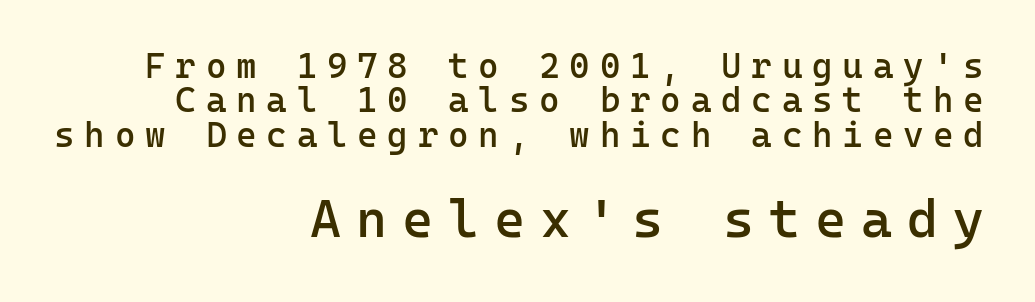
Check the space under the baseline: it is left empty. Italic: no, the glyphs are upright roman. Typographic density is moderately raised because the face is semibold. Students, observe: this is what under-led, compact text looks like.
